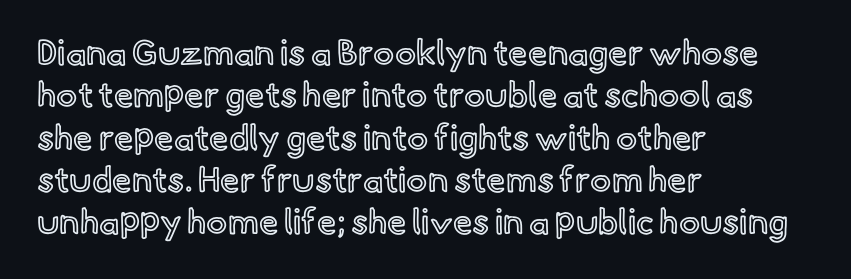
{"italic": "no", "width": "normal", "x_height": "small", "monospaced": "no", "underline": "no", "align": "left", "line_spacing_ratio": 1.21, "letter_spacing": "normal", "letter_spacing_em": 0.0, "glyph_px": 35}
